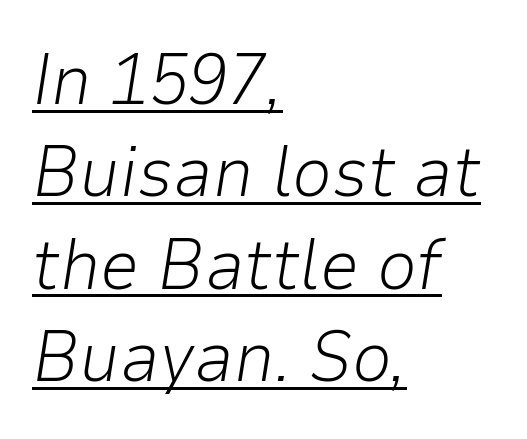
{"italic": "yes", "lean": "right", "slant_degrees": 9, "bold": "no", "weight": "light", "width": "normal", "stroke_contrast": "low", "x_height": "medium", "monospaced": "no", "underline": "yes", "align": "left", "line_spacing": "normal", "line_spacing_ratio": 1.3, "letter_spacing": "normal", "letter_spacing_em": 0.0, "glyph_px": 71}
